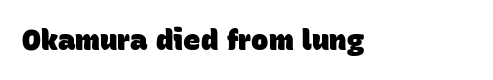
The image shows 29 px heavy sans-serif type; set normal letter spacing, not underlined; low stroke contrast and a large x-height.
